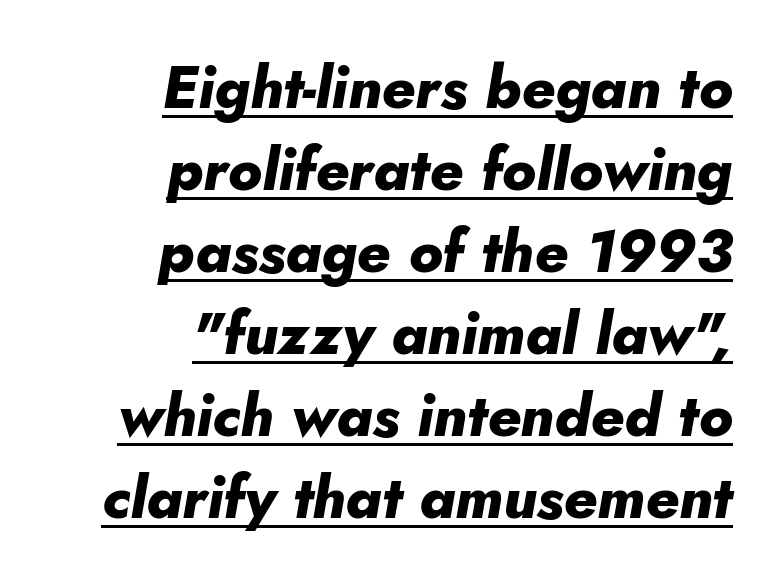
{"italic": "yes", "lean": "right", "slant_degrees": 10, "bold": "yes", "weight": "heavy", "width": "normal", "stroke_contrast": "low", "x_height": "small", "monospaced": "no", "underline": "yes", "align": "right", "line_spacing": "normal", "line_spacing_ratio": 1.39, "letter_spacing": "normal", "letter_spacing_em": 0.0, "glyph_px": 59}
